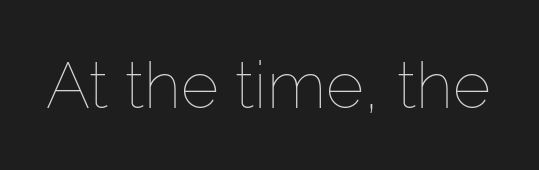
The image shows 65 px thin type, upright; set normal letter spacing, not underlined; low stroke contrast and a medium x-height.
